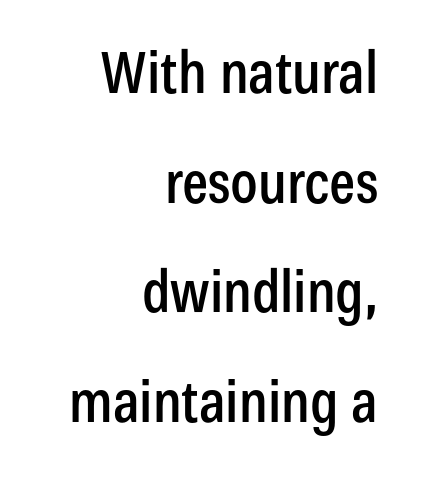
{"serif": "no", "italic": "no", "width": "condensed", "stroke_contrast": "low", "x_height": "medium", "monospaced": "no", "underline": "no", "align": "right", "line_spacing_ratio": 1.89, "letter_spacing": "normal", "letter_spacing_em": 0.0, "glyph_px": 58}
